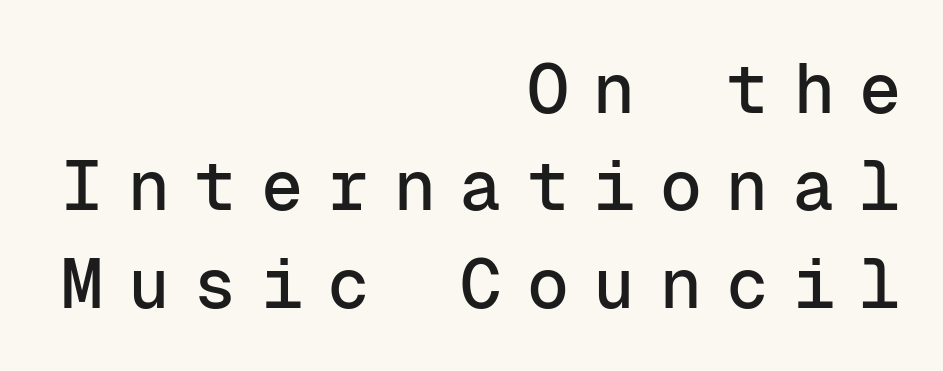
{"serif": "no", "italic": "no", "width": "normal", "stroke_contrast": "low", "x_height": "medium", "monospaced": "yes", "underline": "no", "align": "right", "line_spacing": "normal", "line_spacing_ratio": 1.39, "letter_spacing": "wide", "letter_spacing_em": 0.35, "glyph_px": 70}
